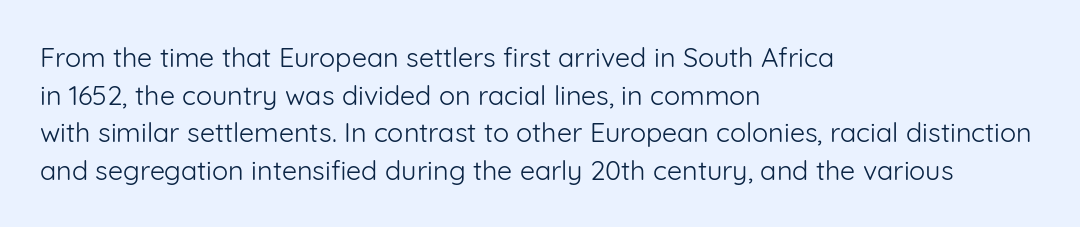
{"italic": "no", "bold": "no", "underline": "no", "align": "left", "line_spacing": "normal", "line_spacing_ratio": 1.39, "letter_spacing": "normal", "letter_spacing_em": 0.0, "glyph_px": 27}
